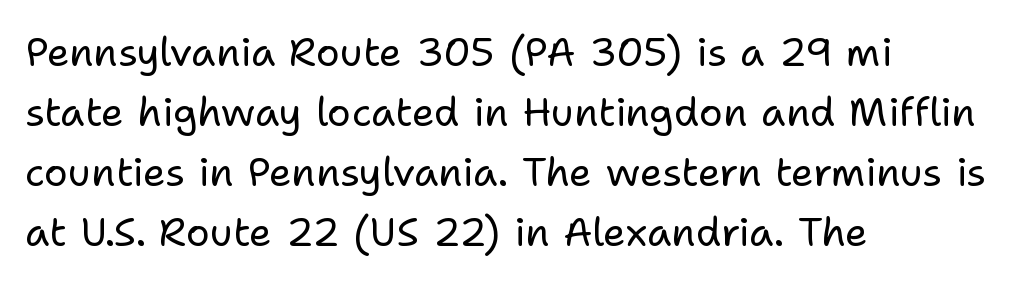
{"serif": "no", "italic": "no", "bold": "no", "weight": "regular", "width": "normal", "stroke_contrast": "low", "x_height": "medium", "monospaced": "no", "underline": "no", "align": "left", "line_spacing": "normal", "line_spacing_ratio": 1.5, "letter_spacing": "normal", "letter_spacing_em": 0.0, "glyph_px": 40}
